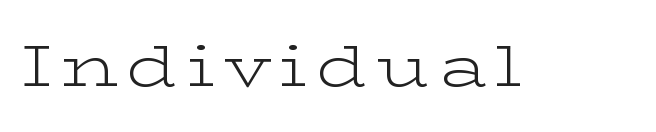
{"serif": "yes", "italic": "no", "bold": "no", "weight": "light", "width": "wide", "stroke_contrast": "low", "x_height": "medium", "monospaced": "no", "underline": "no", "glyph_px": 57}
